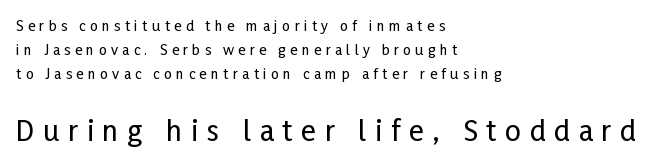
{"serif": "no", "italic": "no", "width": "condensed", "stroke_contrast": "low", "x_height": "medium", "monospaced": "no", "underline": "no", "align": "left", "line_spacing_ratio": 1.73, "letter_spacing": "wide", "letter_spacing_em": 0.31, "larger_block": "second", "size_ratio": 2.0, "glyph_px": 28}
